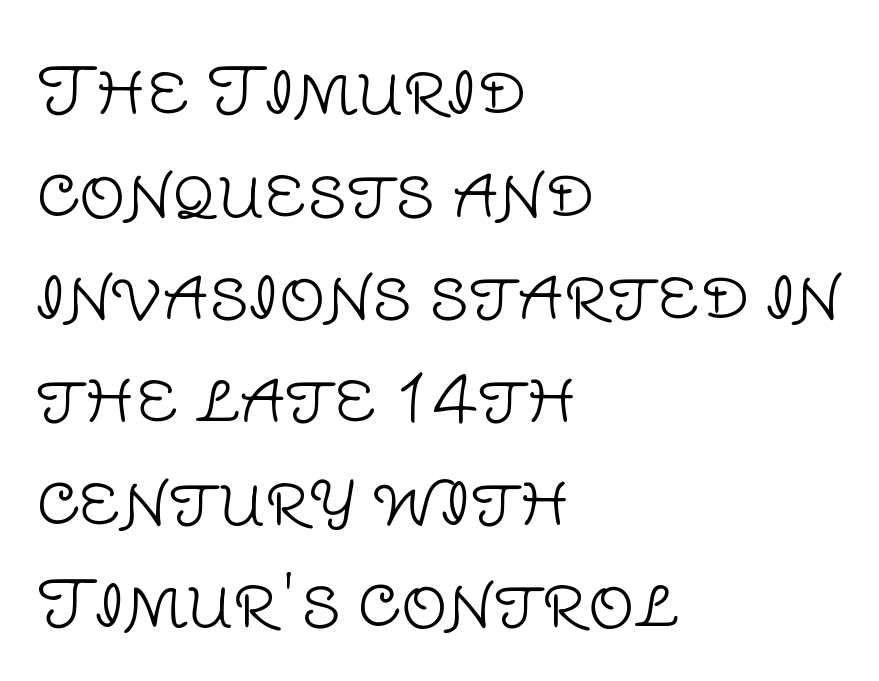
{"serif": "no", "bold": "no", "weight": "light", "width": "normal", "stroke_contrast": "low", "x_height": "large", "monospaced": "no", "underline": "no", "align": "left", "line_spacing": "normal", "line_spacing_ratio": 1.58, "letter_spacing": "normal", "letter_spacing_em": 0.0, "glyph_px": 65}
